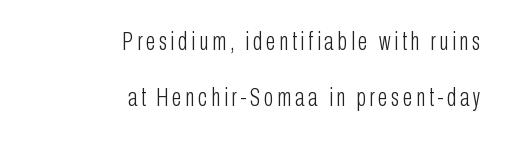
The image shows 25 px text type, upright; set right-aligned, loose line spacing (2.26x), not underlined.
